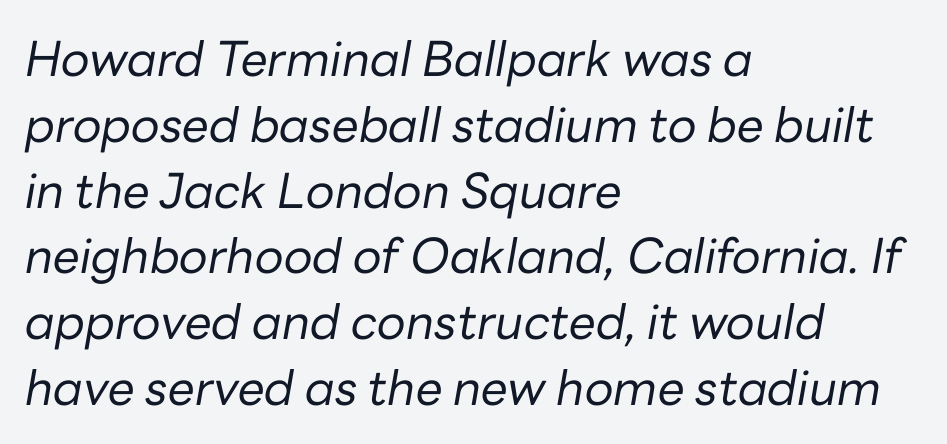
{"italic": "yes", "lean": "right", "slant_degrees": 10, "bold": "no", "weight": "regular", "width": "normal", "stroke_contrast": "low", "x_height": "medium", "monospaced": "no", "underline": "no", "align": "left", "line_spacing": "normal", "line_spacing_ratio": 1.37, "letter_spacing": "normal", "letter_spacing_em": 0.0, "glyph_px": 48}
